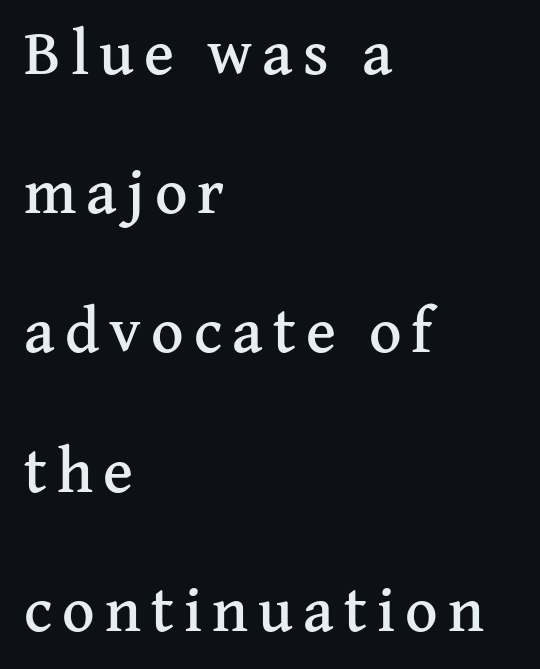
Q: Is the text italic (slanted)? A: No, it is upright.
Q: Is the typeface a serif or a sans-serif typeface? A: Serif.
Q: Is the text underlined? A: No.
Q: How is the paragraph aligned? A: Left-aligned.
Q: Is the spacing between lines tight, normal or loose? A: Loose.
Q: Width (condensed, normal, or wide)? A: Normal.
Q: Stroke contrast? A: Medium.
Q: x-height? A: Medium.
Q: Monospaced? A: No.
